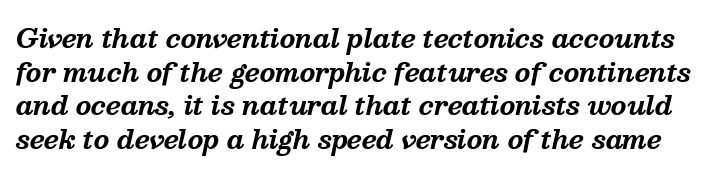
Check under the words: just untouched page. This sample uses plain, unmodified letter spacing. Stroke thickness is high; the sample reads as a true bold. Is there much room between lines? A standard amount, neither cramped nor airy. If you drew a line through each stem, it would be angled.
